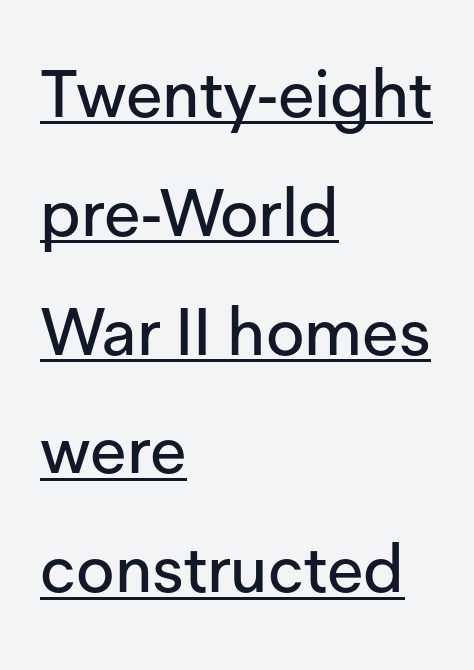
The image shows 66 px sans-serif type, upright; set left-aligned, line spacing 1.8x, normal letter spacing, underlined; low stroke contrast and a medium x-height.
